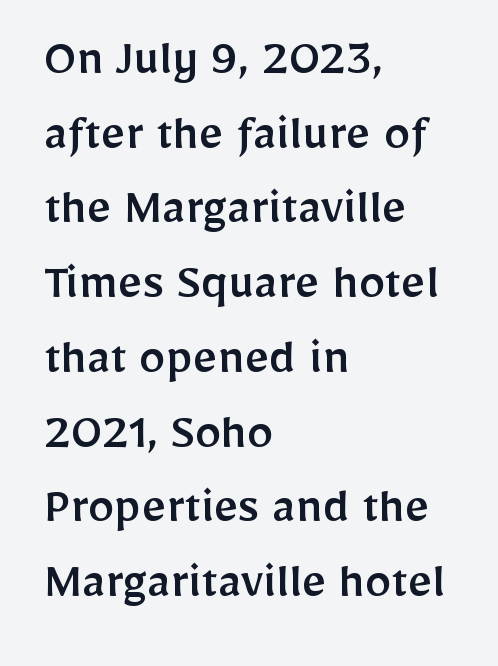
The image shows 53 px sans-serif type, upright; set left-aligned, normal line spacing (1.41x), normal letter spacing, not underlined; low stroke contrast and a medium x-height.
